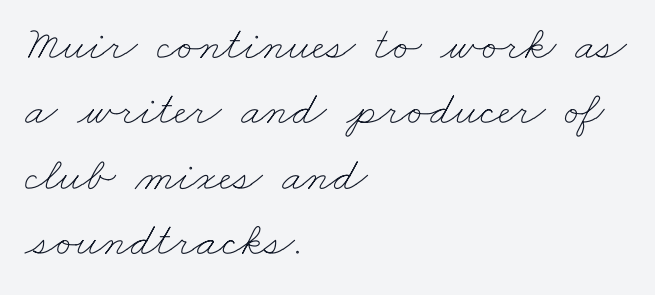
{"bold": "no", "weight": "thin", "width": "wide", "stroke_contrast": "low", "x_height": "small", "monospaced": "no", "underline": "no", "align": "left", "line_spacing": "normal", "line_spacing_ratio": 1.36, "letter_spacing": "normal", "letter_spacing_em": 0.0, "glyph_px": 48}
